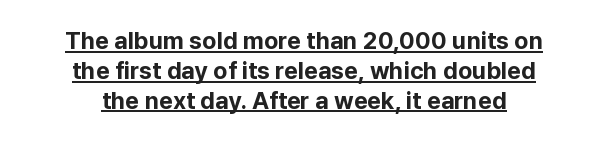
Q: Is the text bold? A: Yes.
Q: Is the text italic (slanted)? A: No, it is upright.
Q: Is the text underlined? A: Yes.
Q: How is the paragraph aligned? A: Centered.
Q: Is the spacing between letters normal or unusually wide? A: Normal.
